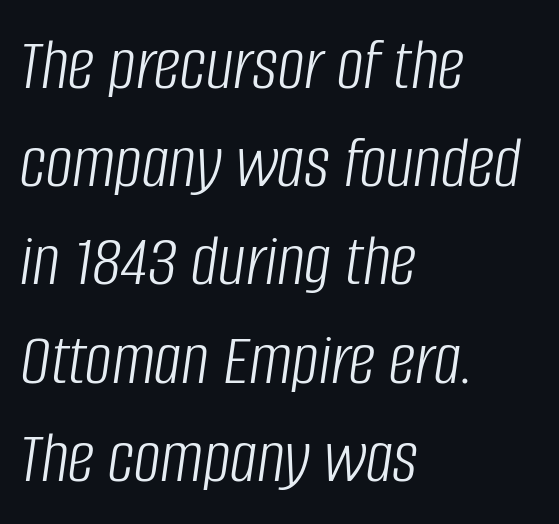
{"italic": "yes", "lean": "right", "slant_degrees": 8, "bold": "no", "weight": "light", "width": "condensed", "stroke_contrast": "low", "x_height": "large", "monospaced": "no", "underline": "no", "align": "left", "line_spacing": "normal", "line_spacing_ratio": 1.31, "letter_spacing": "normal", "letter_spacing_em": 0.0, "glyph_px": 75}
